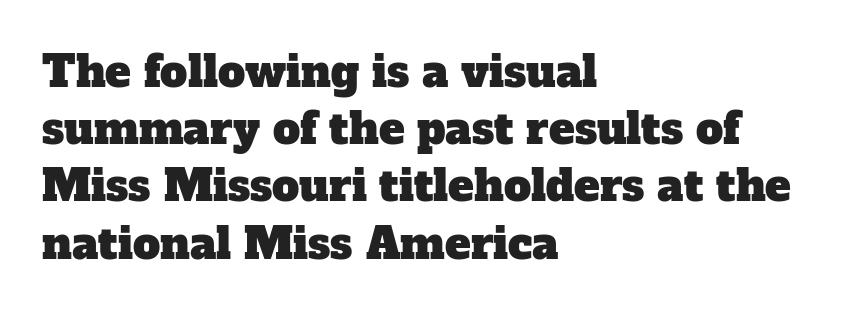
{"serif": "yes", "width": "normal", "stroke_contrast": "low", "x_height": "medium", "monospaced": "no", "underline": "no", "align": "left", "line_spacing": "normal", "line_spacing_ratio": 1.33, "letter_spacing": "normal", "letter_spacing_em": 0.0, "glyph_px": 43}
